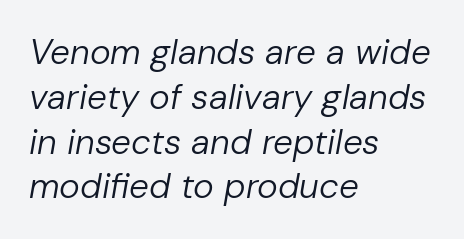
The typography opts for an oblique posture over an upright one. You could not count columns in this text — the font is proportionally spaced. Letter spacing: default. Stems here are at most as thick as an everyday book face.
